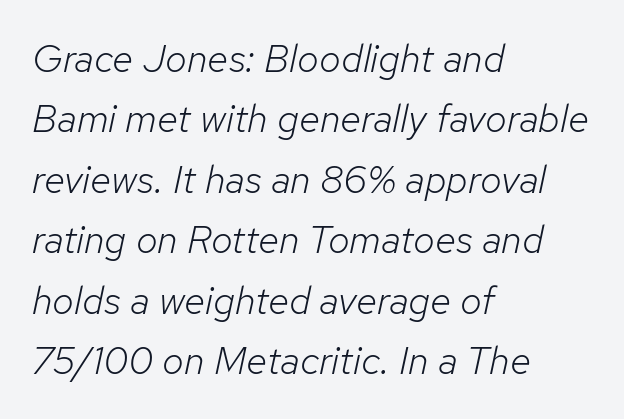
Whoever set this chose a conventional vertical rhythm. Compared with a centered layout, this one pins lines to the left instead. In terms of posture, this sample is oblique. Stems and bowls with no extra thickness — not bold. Looks like regular typesetting: each glyph gets only the width it needs.
